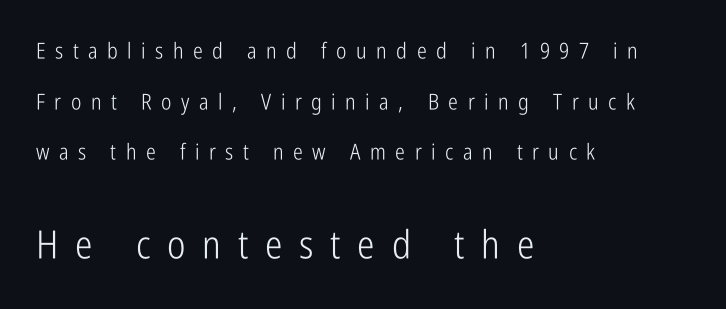
The image shows 39 px light, condensed sans-serif type, upright; set left-aligned, loose line spacing (2.3x), unusually wide letter spacing (+0.43 em), not underlined; the second (bottom) block is 1.77x larger; low stroke contrast and a medium x-height.
